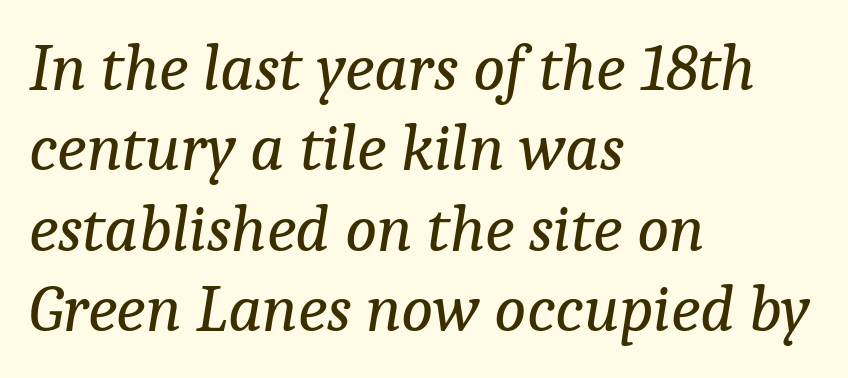
{"serif": "yes", "italic": "yes", "lean": "right", "slant_degrees": 9, "bold": "no", "weight": "regular", "width": "normal", "stroke_contrast": "low", "x_height": "medium", "monospaced": "no", "underline": "no", "align": "left", "line_spacing_ratio": 1.2, "letter_spacing": "normal", "letter_spacing_em": 0.0, "glyph_px": 67}
